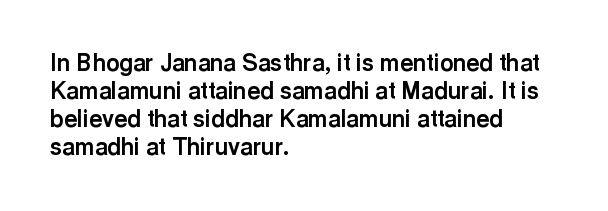
Look at the stroke-to-counter ratio: heavy, a bold. Ordinary non-slanted type is in use. The baseline area is clear. The setting favours the left margin, as ordinary paragraphs usually do. Look at the tracking — it's just the regular setting, nothing added.
